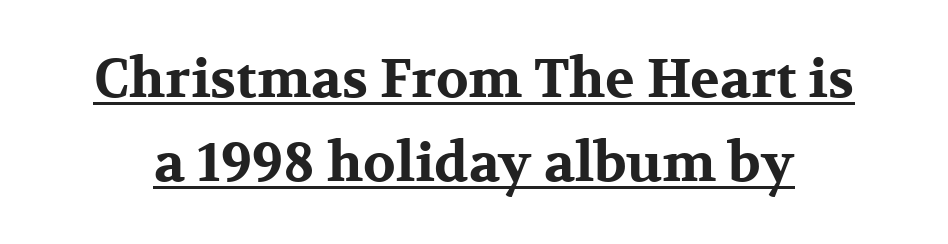
{"serif": "yes", "italic": "no", "bold": "yes", "weight": "bold", "width": "wide", "stroke_contrast": "medium", "x_height": "medium", "monospaced": "no", "underline": "yes", "line_spacing": "normal", "line_spacing_ratio": 1.56, "letter_spacing": "normal", "letter_spacing_em": 0.0, "glyph_px": 54}
